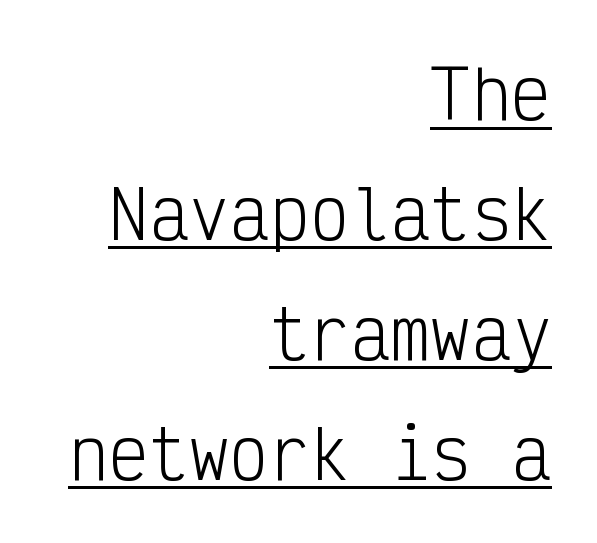
The image shows 67 px light, condensed sans-serif type, upright, monospaced; set right-aligned, line spacing 1.79x, normal letter spacing, underlined; low stroke contrast and a medium x-height.
